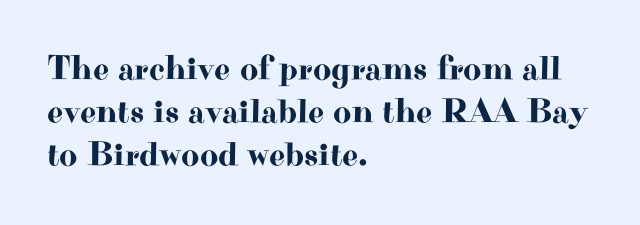
Q: Is the text italic (slanted)? A: No, it is upright.
Q: Is the typeface a serif or a sans-serif typeface? A: Serif.
Q: Is the text underlined? A: No.
Q: How is the paragraph aligned? A: Left-aligned.
Q: Is the spacing between letters normal or unusually wide? A: Normal.
Q: Width (condensed, normal, or wide)? A: Wide.
Q: Stroke contrast? A: High.
Q: x-height? A: Small.
Q: Monospaced? A: No.
